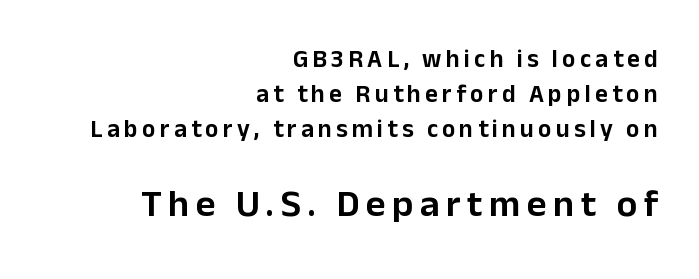
Q: Is the text italic (slanted)? A: No, it is upright.
Q: Is the typeface a serif or a sans-serif typeface? A: Sans-serif.
Q: Is the text underlined? A: No.
Q: How is the paragraph aligned? A: Right-aligned.
Q: Is the spacing between lines tight, normal or loose? A: Normal.
Q: Which block of text is set in a larger size, the first (top) or the second (bottom)? A: The second (bottom) one.
Q: Width (condensed, normal, or wide)? A: Normal.
Q: Stroke contrast? A: Low.
Q: x-height? A: Medium.
Q: Monospaced? A: No.
